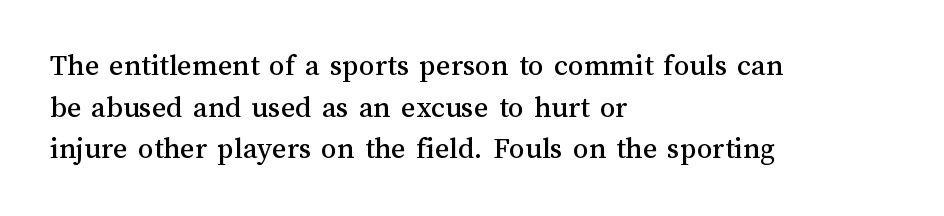
Q: Is the text italic (slanted)? A: No, it is upright.
Q: Is the text underlined? A: No.
Q: How is the paragraph aligned? A: Left-aligned.
Q: Is the spacing between letters normal or unusually wide? A: Normal.
Q: Is the spacing between lines tight, normal or loose? A: Normal.
Q: Width (condensed, normal, or wide)? A: Normal.
Q: Stroke contrast? A: Medium.
Q: x-height? A: Medium.
Q: Monospaced? A: No.
